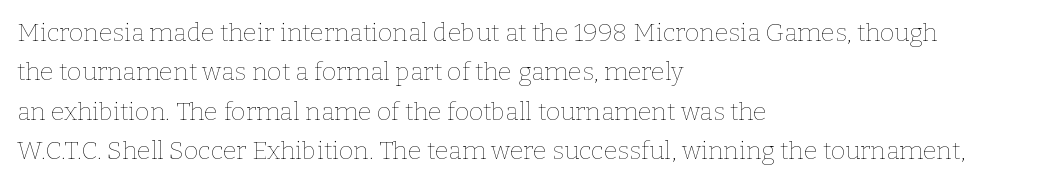
{"italic": "no", "bold": "no", "underline": "no", "align": "left", "line_spacing": "normal", "line_spacing_ratio": 1.58, "letter_spacing": "normal", "letter_spacing_em": 0.0, "glyph_px": 25}
